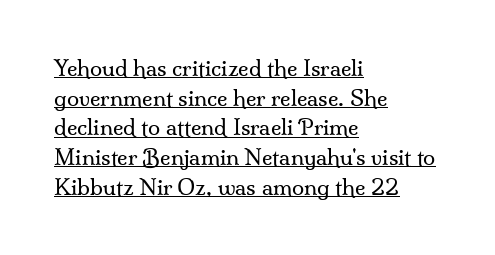
The image shows 22 px text type, upright; set left-aligned, normal line spacing (1.35x), normal letter spacing, underlined.
